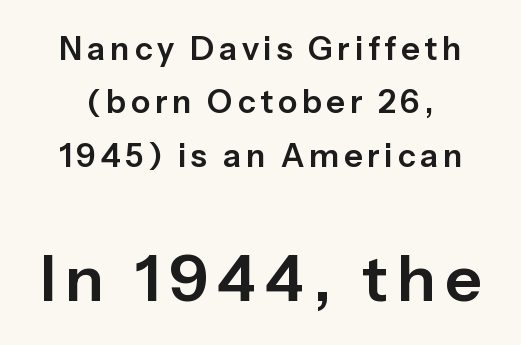
{"serif": "no", "italic": "no", "width": "normal", "stroke_contrast": "low", "x_height": "medium", "monospaced": "no", "underline": "no", "line_spacing": "normal", "line_spacing_ratio": 1.67, "larger_block": "second", "size_ratio": 1.97, "glyph_px": 63}
